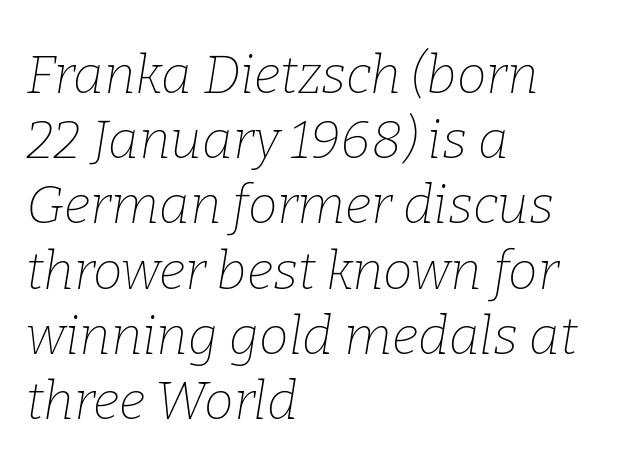
Q: Is the text bold? A: No.
Q: Is the text italic (slanted)? A: Yes, it leans right by about 9 degrees.
Q: Is the typeface a serif or a sans-serif typeface? A: Serif.
Q: Is the text underlined? A: No.
Q: How is the paragraph aligned? A: Left-aligned.
Q: Is the spacing between letters normal or unusually wide? A: Normal.
Q: Width (condensed, normal, or wide)? A: Normal.
Q: Stroke contrast? A: Low.
Q: x-height? A: Medium.
Q: Monospaced? A: No.
